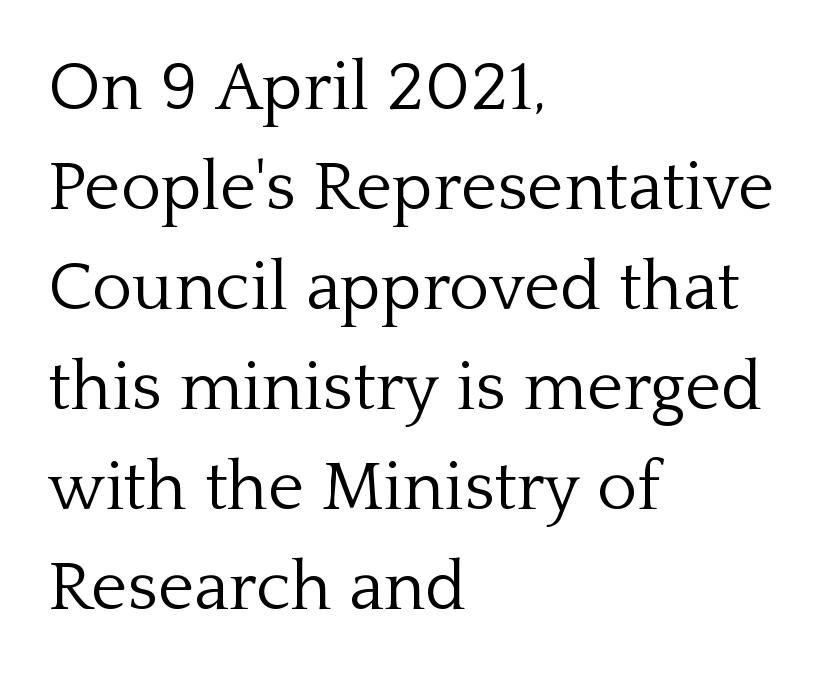
{"serif": "yes", "italic": "no", "bold": "no", "weight": "light", "width": "normal", "stroke_contrast": "low", "x_height": "medium", "monospaced": "no", "underline": "no", "align": "left", "line_spacing": "normal", "line_spacing_ratio": 1.45, "letter_spacing": "normal", "letter_spacing_em": 0.0, "glyph_px": 69}
